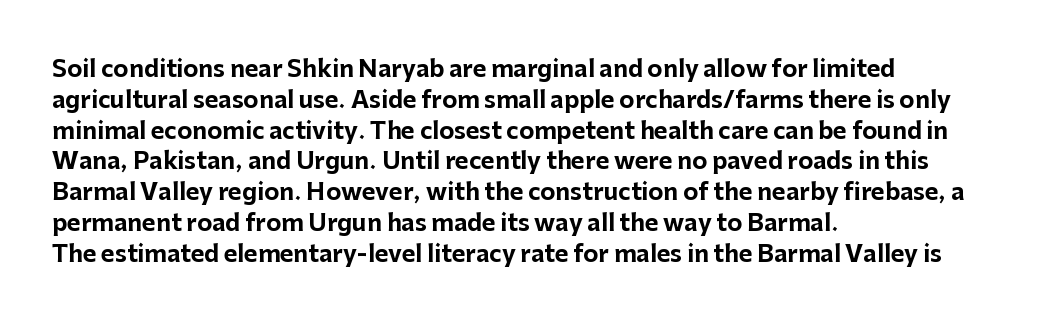
It's the straight-up-and-down kind of type. Descender tails drop into unmarked territory. Weight check: bold — yes, fully. Line beginnings align vertically; line endings do not.
